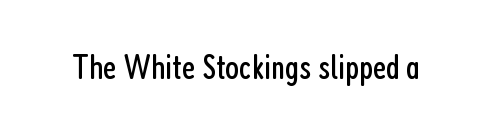
{"serif": "no", "italic": "no", "bold": "no", "weight": "regular", "width": "condensed", "stroke_contrast": "low", "x_height": "medium", "monospaced": "no", "underline": "no", "letter_spacing": "normal", "letter_spacing_em": 0.0, "glyph_px": 36}
